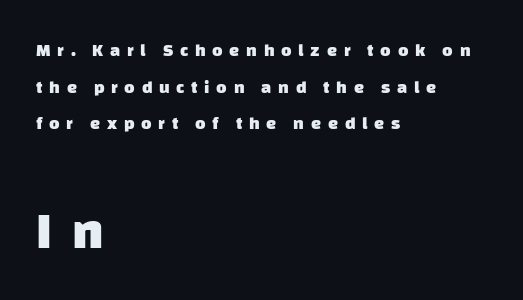
Every row of glyphs begins at an identical x-position on the left. These two chunks differ in scale, with the bottom chunk taking the larger measure. Examine the stroke ends and you'll find no serifs. Think of a printed novel: that variable character pitch is what you see here.
